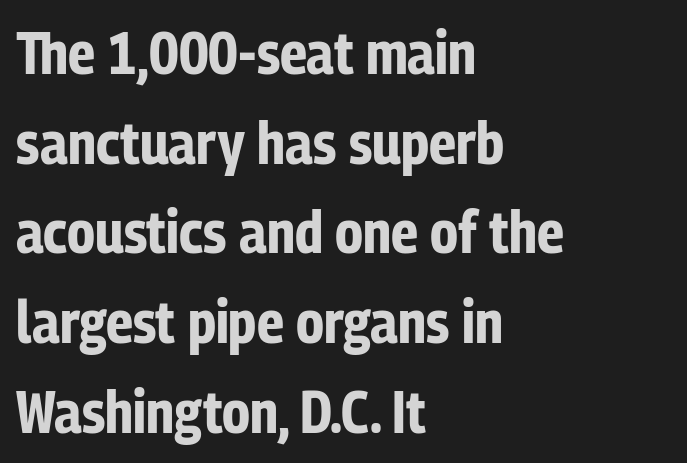
{"serif": "no", "italic": "no", "bold": "yes", "weight": "bold", "width": "condensed", "stroke_contrast": "low", "x_height": "medium", "monospaced": "no", "underline": "no", "align": "left", "line_spacing": "normal", "line_spacing_ratio": 1.52, "letter_spacing": "normal", "letter_spacing_em": 0.0, "glyph_px": 59}
